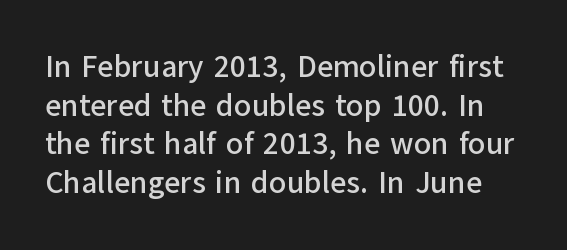
The font family rendered here belongs to the sans-serif group. Note the varied advance widths — an 'i' is clearly narrower than an 'm'. Evenly set lines give the paragraph a standard silhouette. Descenders hang freely into open space. No extra tracking has been applied to these lines. Does the lettering tilt? It doesn't — this is upright.
